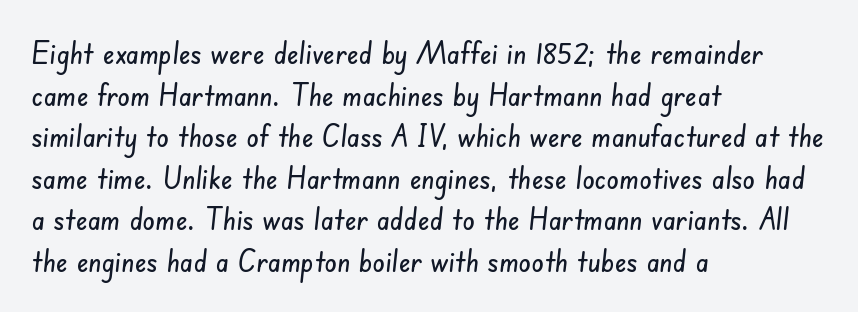
Do the characters align in a grid? No, the font is proportional. Left-aligned paragraph, ragged on the right. No extra tracking has been applied to these lines. Each letter's strokes conclude bluntly, with no projecting serifs. Type without underlining.
